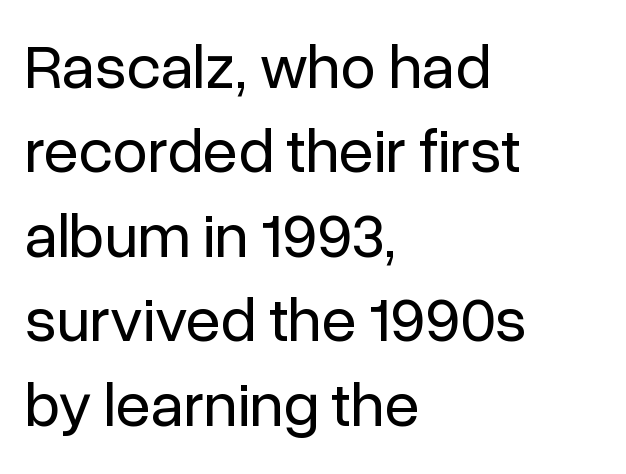
The image shows 63 px regular-weight sans-serif type, upright; set left-aligned, normal line spacing (1.34x), normal letter spacing, not underlined; low stroke contrast and a medium x-height.
